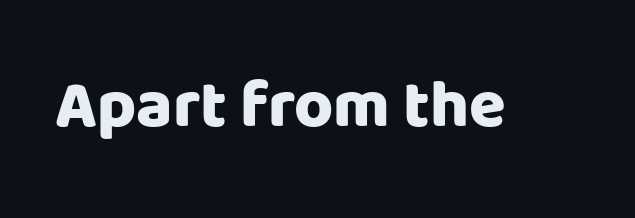
The image shows 67 px heavy sans-serif type, upright; set normal letter spacing, not underlined; low stroke contrast and a large x-height.
